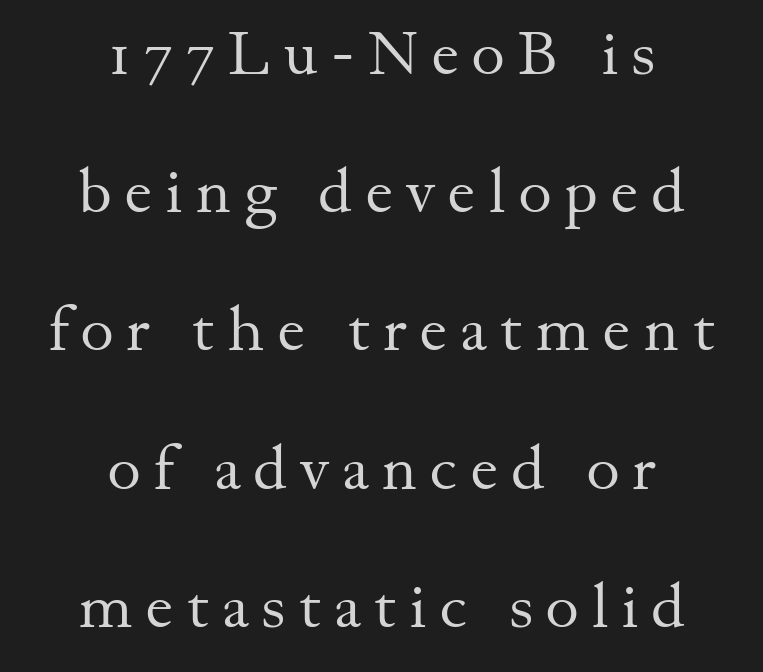
The image shows 64 px regular-weight serif type, upright; set centered, loose line spacing (2.16x), unusually wide letter spacing (+0.2 em), not underlined; medium stroke contrast and a small x-height.
